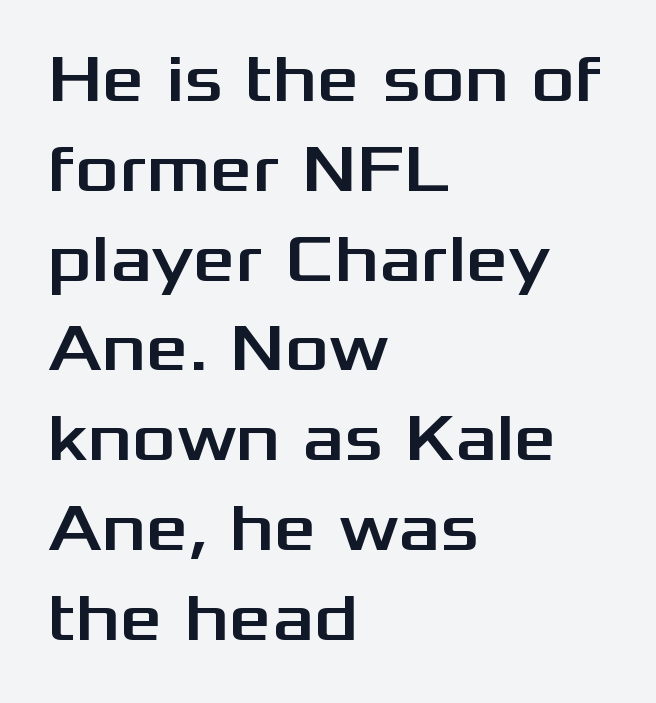
The image shows 67 px wide sans-serif type, upright; set left-aligned, normal line spacing (1.34x), normal letter spacing, not underlined; medium stroke contrast and a medium x-height.
